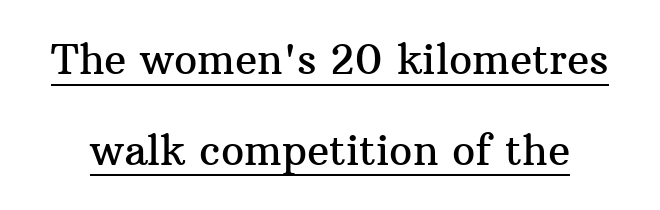
{"serif": "yes", "italic": "no", "width": "normal", "stroke_contrast": "medium", "x_height": "medium", "monospaced": "no", "underline": "yes", "line_spacing": "loose", "line_spacing_ratio": 2.21, "letter_spacing": "normal", "letter_spacing_em": 0.0, "glyph_px": 41}
